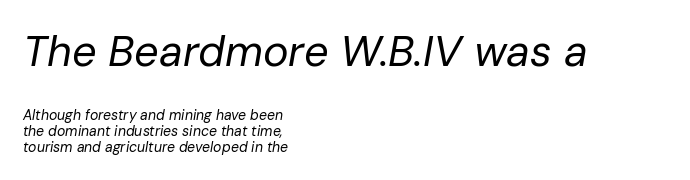
{"italic": "yes", "lean": "right", "slant_degrees": 10, "bold": "no", "weight": "regular", "width": "normal", "stroke_contrast": "low", "x_height": "medium", "monospaced": "no", "underline": "no", "align": "left", "line_spacing": "tight", "line_spacing_ratio": 1.13, "letter_spacing": "normal", "letter_spacing_em": 0.0, "larger_block": "first", "size_ratio": 3.07, "glyph_px": 43}
